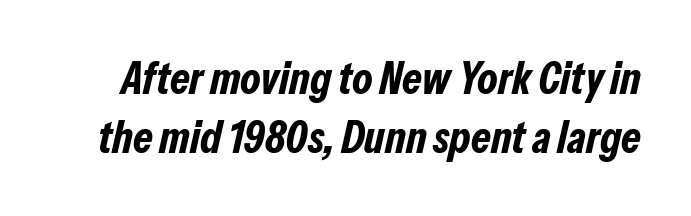
On the weight axis this lands at bold, roughly 700. The glyphs look as if they've been sheared to an angle. Evenly set lines give the paragraph a standard silhouette. The area under the type is left untouched.
